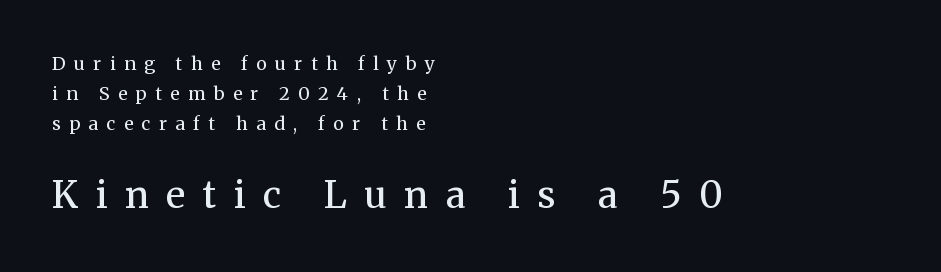
{"serif": "yes", "italic": "no", "bold": "no", "weight": "regular", "width": "normal", "stroke_contrast": "medium", "x_height": "medium", "monospaced": "no", "underline": "no", "align": "left", "line_spacing": "normal", "line_spacing_ratio": 1.66, "letter_spacing": "wide", "letter_spacing_em": 0.47, "larger_block": "second", "size_ratio": 2.06, "glyph_px": 37}
